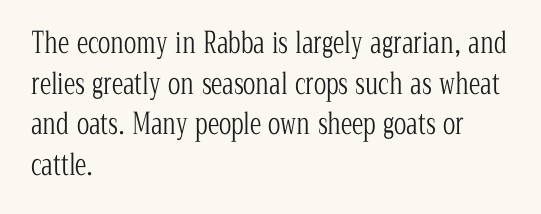
The letters stand straight up with perfectly vertical stems. This sample has the flowing, uneven cadence of proportional lettering. Alignment: flush left. Are there feet on the stems? There are — it's a serif. These lines keep a tight, regular rhythm from letter to letter. Lines of text with bare space underneath.
